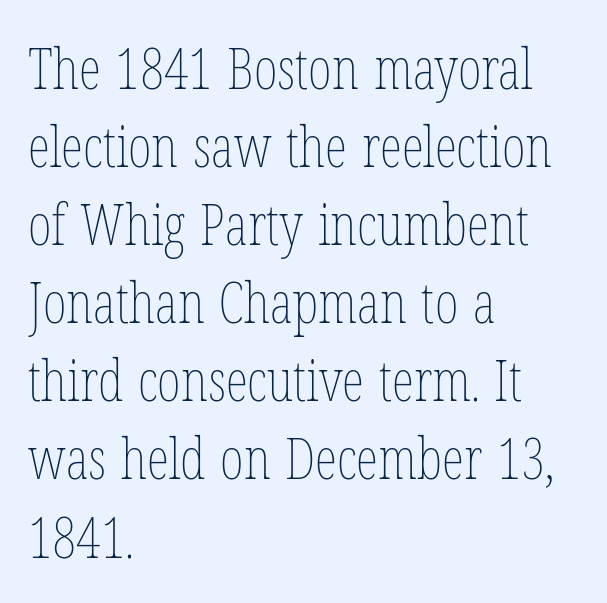
The image shows 57 px thin, condensed type, upright; set left-aligned, normal line spacing (1.37x), normal letter spacing, not underlined; low stroke contrast and a medium x-height.
